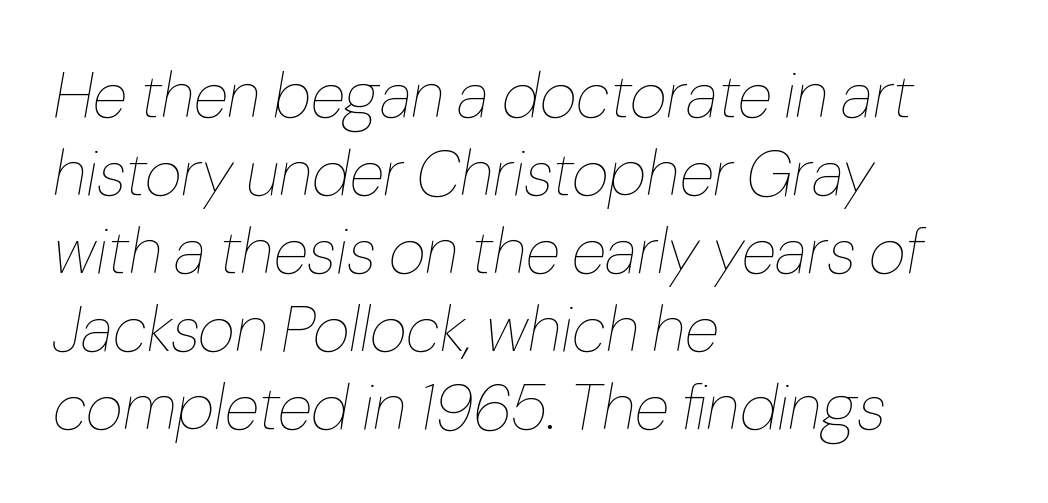
{"italic": "yes", "lean": "right", "slant_degrees": 10, "bold": "no", "weight": "thin", "width": "normal", "stroke_contrast": "low", "x_height": "medium", "monospaced": "no", "underline": "no", "align": "left", "line_spacing_ratio": 1.22, "letter_spacing": "normal", "letter_spacing_em": 0.0, "glyph_px": 64}
